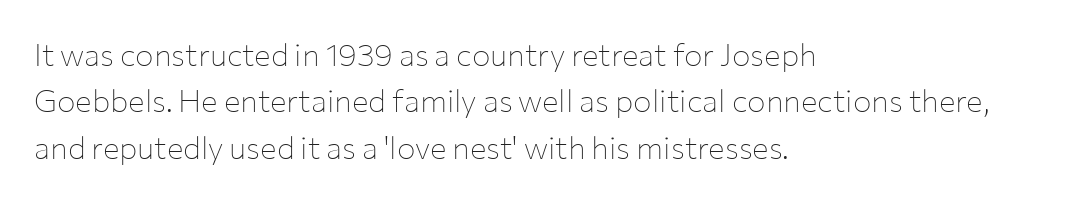
The cut favours lightness, reaching ordinary text weight at its darkest. Successive baselines arrive at the customary interval. Character widths vary here, with narrow letters taking less room than wide ones. No feet cap the strokes, marking this as sans-serif type. Italic: no, the glyphs are upright roman. This rendering uses left alignment, leaving the right contour irregular.
